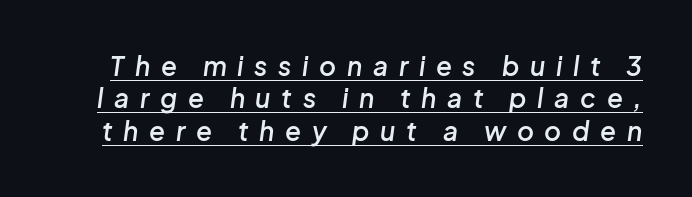
{"italic": "yes", "lean": "right", "slant_degrees": 8, "bold": "semi", "underline": "yes", "line_spacing": "normal", "line_spacing_ratio": 1.25, "letter_spacing": "wide", "letter_spacing_em": 0.41, "glyph_px": 26}
